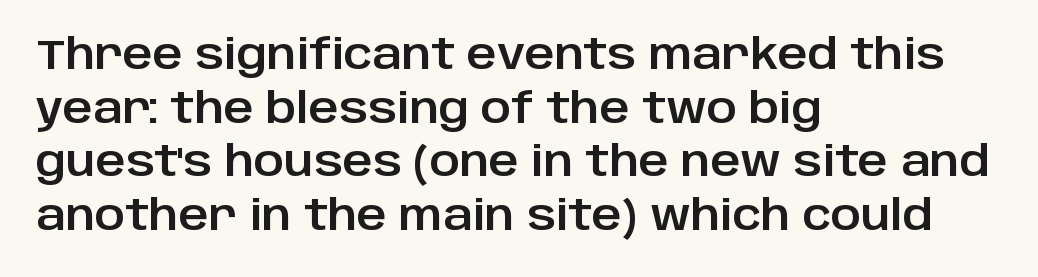
{"serif": "no", "italic": "no", "width": "normal", "stroke_contrast": "low", "x_height": "large", "monospaced": "no", "underline": "no", "align": "left", "line_spacing": "normal", "line_spacing_ratio": 1.31, "letter_spacing": "normal", "letter_spacing_em": 0.0, "glyph_px": 41}
